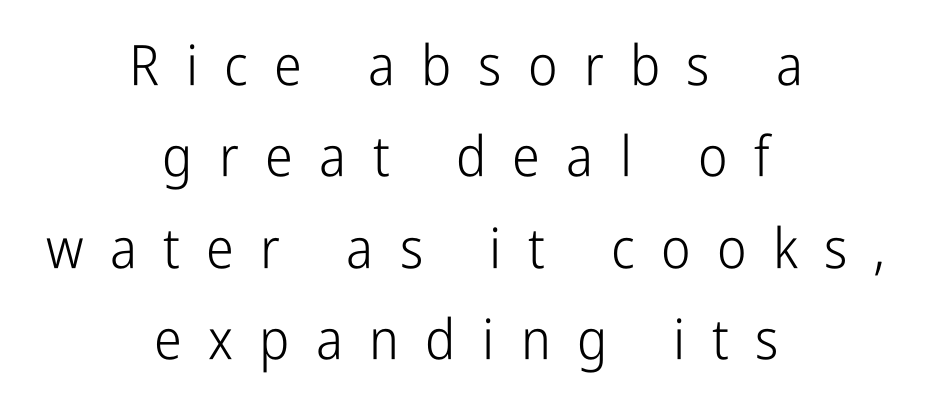
{"serif": "no", "italic": "no", "bold": "no", "weight": "light", "width": "condensed", "stroke_contrast": "low", "x_height": "medium", "monospaced": "no", "underline": "no", "align": "center", "line_spacing": "normal", "line_spacing_ratio": 1.63, "letter_spacing": "wide", "letter_spacing_em": 0.47, "glyph_px": 56}
